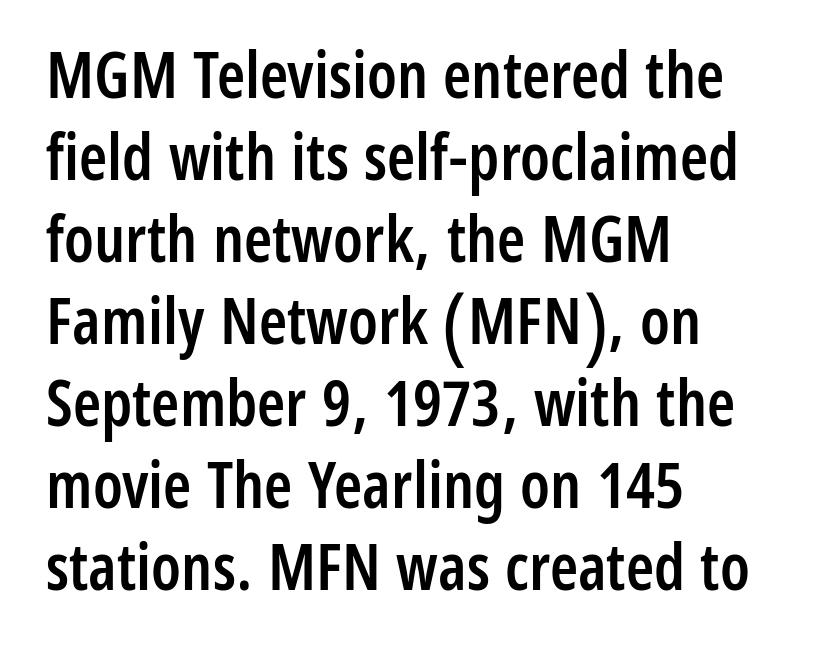
{"serif": "no", "italic": "no", "bold": "semi", "weight": "semibold", "width": "condensed", "stroke_contrast": "low", "x_height": "medium", "monospaced": "no", "underline": "no", "align": "left", "line_spacing": "normal", "line_spacing_ratio": 1.28, "letter_spacing": "normal", "letter_spacing_em": 0.0, "glyph_px": 64}
